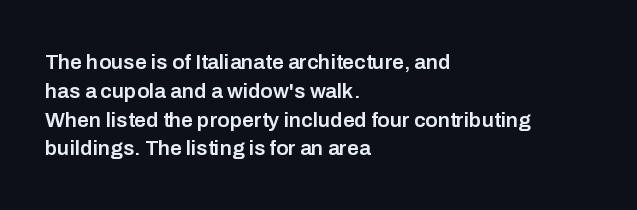
Q: Is the text bold? A: Semi-bold.
Q: Is the text italic (slanted)? A: No, it is upright.
Q: Is the text underlined? A: No.
Q: How is the paragraph aligned? A: Left-aligned.
Q: Is the spacing between letters normal or unusually wide? A: Normal.
Q: Is the spacing between lines tight, normal or loose? A: Normal.
